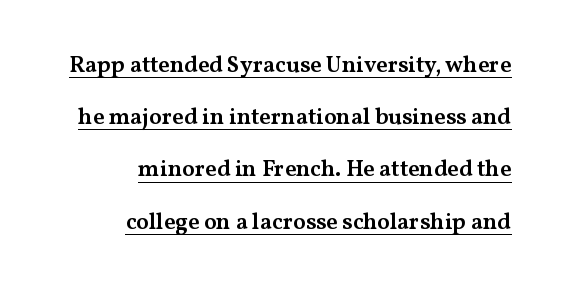
Q: Is the text bold? A: Semi-bold.
Q: Is the text italic (slanted)? A: No, it is upright.
Q: Is the text underlined? A: Yes.
Q: How is the paragraph aligned? A: Right-aligned.
Q: Is the spacing between letters normal or unusually wide? A: Normal.
Q: Is the spacing between lines tight, normal or loose? A: Loose.
